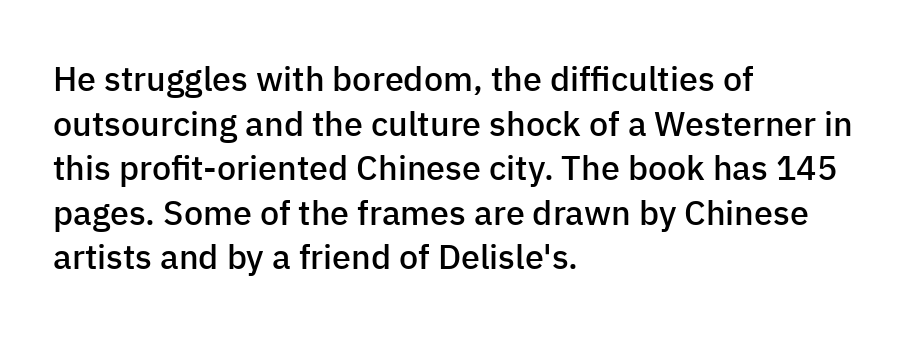
The image shows 34 px semibold sans-serif type, upright; set left-aligned, normal line spacing (1.31x), normal letter spacing, not underlined; low stroke contrast and a medium x-height.
